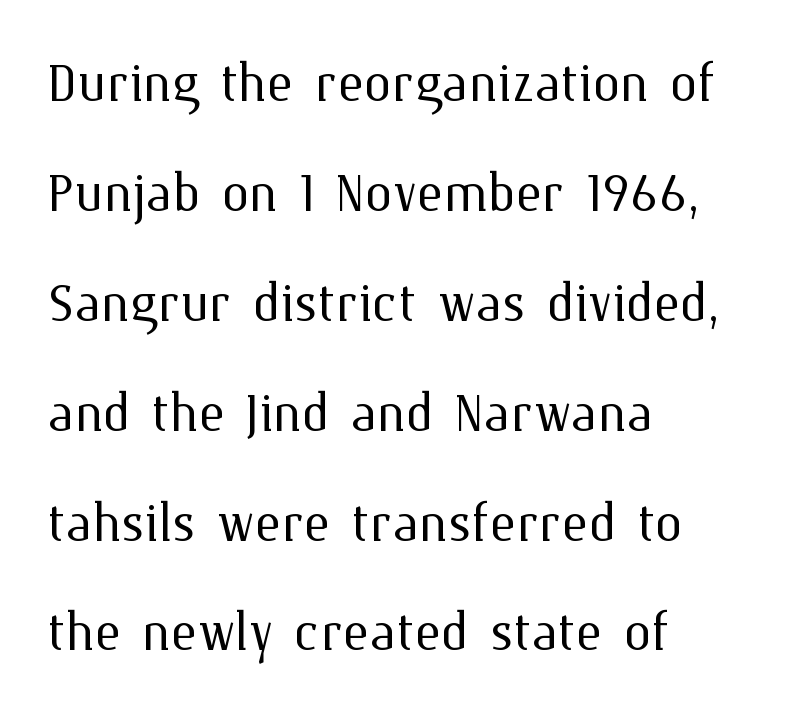
{"italic": "no", "bold": "no", "weight": "light", "width": "normal", "stroke_contrast": "medium", "x_height": "medium", "monospaced": "no", "underline": "no", "align": "left", "line_spacing": "normal", "line_spacing_ratio": 1.57, "letter_spacing": "normal", "letter_spacing_em": 0.0, "glyph_px": 70}
